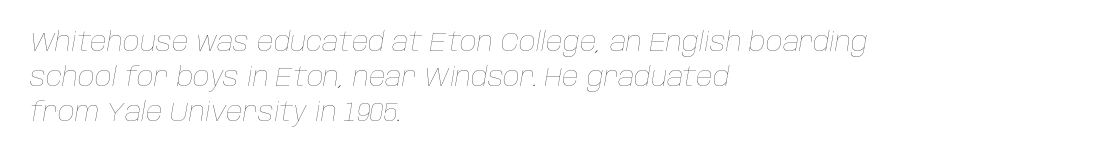
{"italic": "yes", "lean": "right", "slant_degrees": 10, "bold": "no", "underline": "no", "align": "left", "line_spacing": "normal", "line_spacing_ratio": 1.34, "letter_spacing": "normal", "letter_spacing_em": 0.0, "glyph_px": 26}
